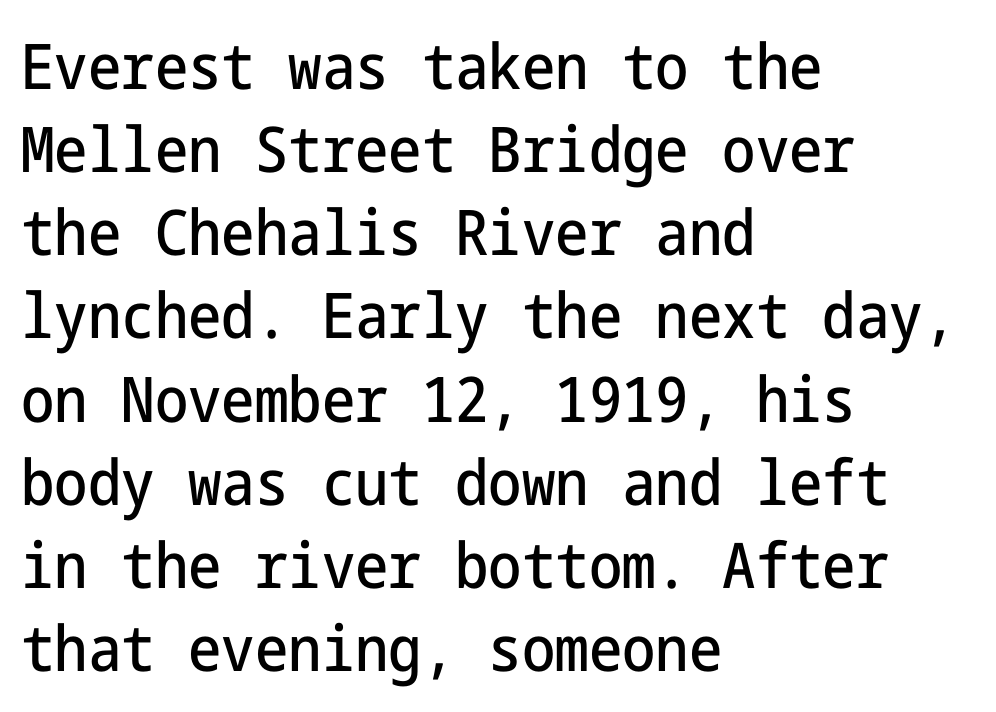
The image shows 63 px condensed sans-serif type, upright; set left-aligned, normal line spacing (1.32x), normal letter spacing, not underlined; low stroke contrast and a medium x-height.
